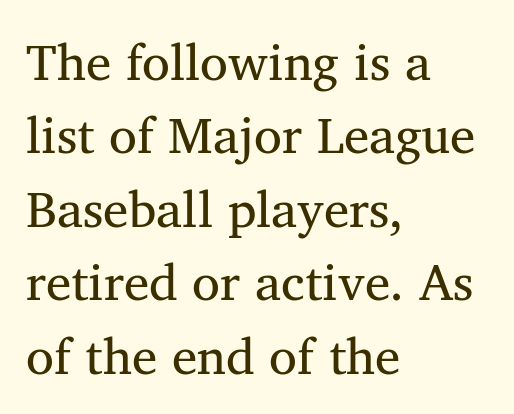
Q: Is the text bold? A: No.
Q: Is the text italic (slanted)? A: No, it is upright.
Q: Is the typeface a serif or a sans-serif typeface? A: Serif.
Q: Is the text underlined? A: No.
Q: How is the paragraph aligned? A: Left-aligned.
Q: Is the spacing between letters normal or unusually wide? A: Normal.
Q: Is the spacing between lines tight, normal or loose? A: Normal.
Q: Width (condensed, normal, or wide)? A: Normal.
Q: Stroke contrast? A: Medium.
Q: x-height? A: Medium.
Q: Monospaced? A: No.
